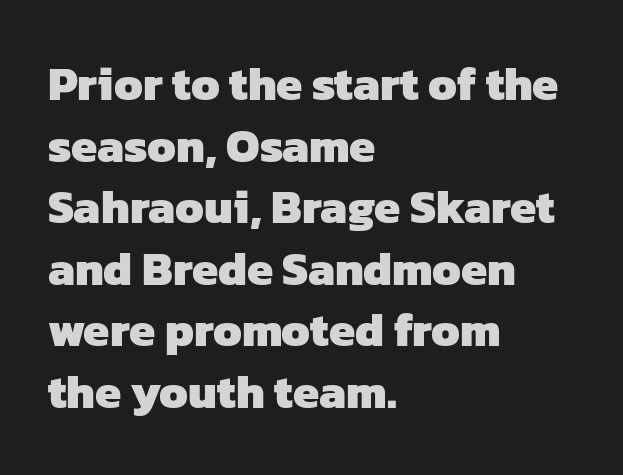
Q: Is the text bold? A: Yes.
Q: Is the typeface a serif or a sans-serif typeface? A: Sans-serif.
Q: Is the text underlined? A: No.
Q: How is the paragraph aligned? A: Left-aligned.
Q: Is the spacing between letters normal or unusually wide? A: Normal.
Q: Is the spacing between lines tight, normal or loose? A: Normal.
Q: Width (condensed, normal, or wide)? A: Normal.
Q: Stroke contrast? A: Low.
Q: x-height? A: Medium.
Q: Monospaced? A: No.
